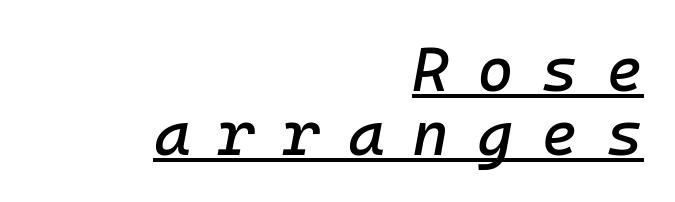
If you drew a ruler down the right edge, every line would touch it. Honestly, the letter spacing is so wide it's the main thing you notice. Successive baselines arrive quickly, one right under another. The axis of the letterforms is tilted away from vertical. Here the designer chose a console-style face with uniform glyph widths.
